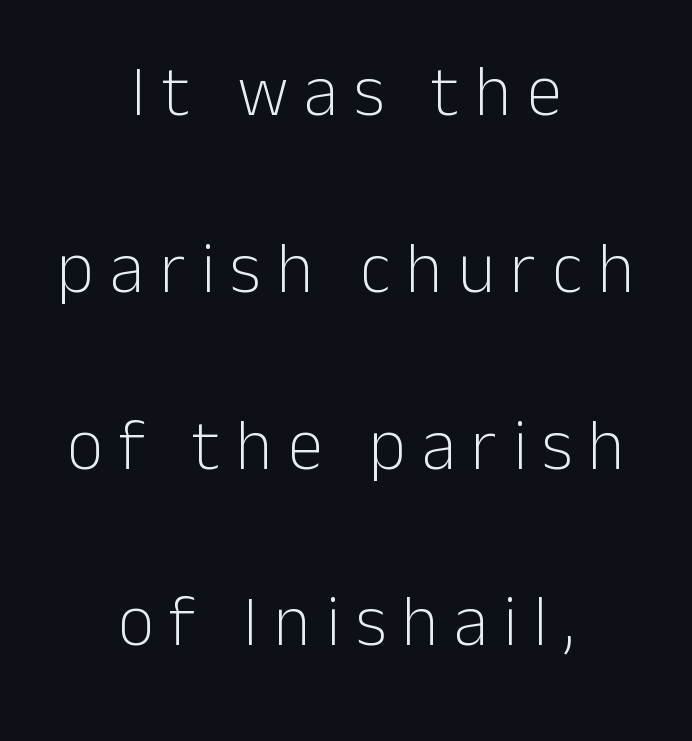
No word sits above an underline. The weight would be labelled regular, book, light, or lighter still. If you measured baseline to baseline, you'd find a long distance. Leftover space on each line is divided equally before and after the words.
